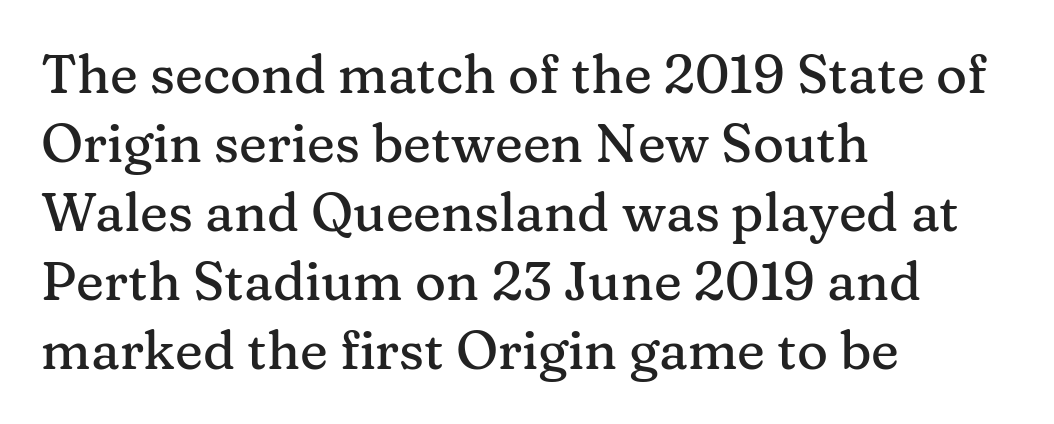
Horizontal alignment here is leftward, the default for most running prose. If you measured baseline to baseline, you'd find a middling distance. Beneath every word, the page is bare. Notice how the stems are strictly vertical — no italics here. The passage shown is typeset with a serif family. This sample uses plain, unmodified letter spacing.
